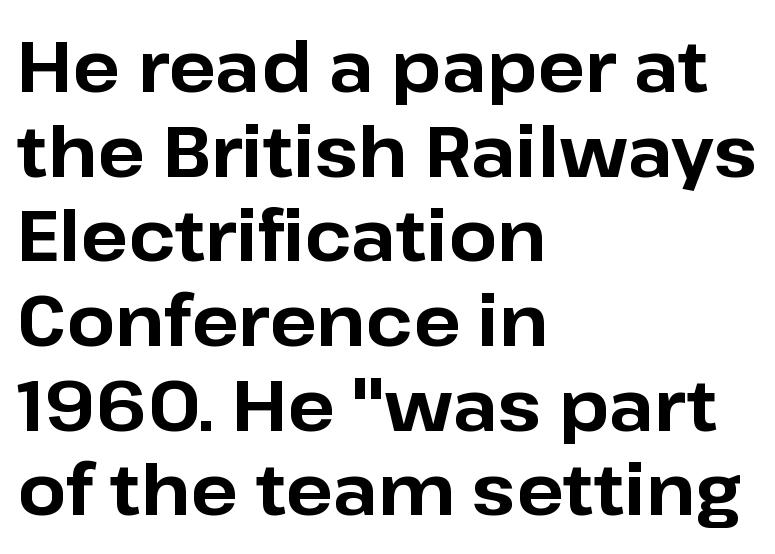
Q: Is the text bold? A: Yes.
Q: Is the text italic (slanted)? A: No, it is upright.
Q: Is the typeface a serif or a sans-serif typeface? A: Sans-serif.
Q: Is the text underlined? A: No.
Q: How is the paragraph aligned? A: Left-aligned.
Q: Is the spacing between letters normal or unusually wide? A: Normal.
Q: Width (condensed, normal, or wide)? A: Normal.
Q: Stroke contrast? A: Low.
Q: x-height? A: Medium.
Q: Monospaced? A: No.
